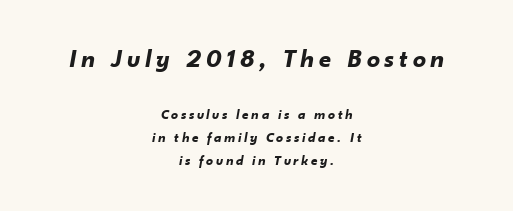
Q: Is the text bold? A: Yes.
Q: Is the text italic (slanted)? A: Yes, it leans right by about 10 degrees.
Q: Is the text underlined? A: No.
Q: How is the paragraph aligned? A: Centered.
Q: Is the spacing between lines tight, normal or loose? A: Normal.
Q: Which block of text is set in a larger size, the first (top) or the second (bottom)? A: The first (top) one.
